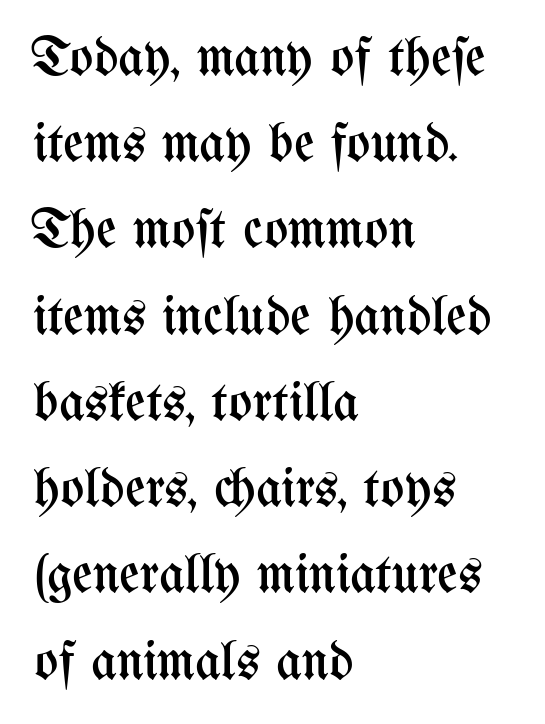
In terms of posture, this sample is upright. Interline gaps are of average width in this sample. The gaps between neighbouring characters are ordinary and unremarkable. Is the type heavy? It reads as light-to-regular instead.
